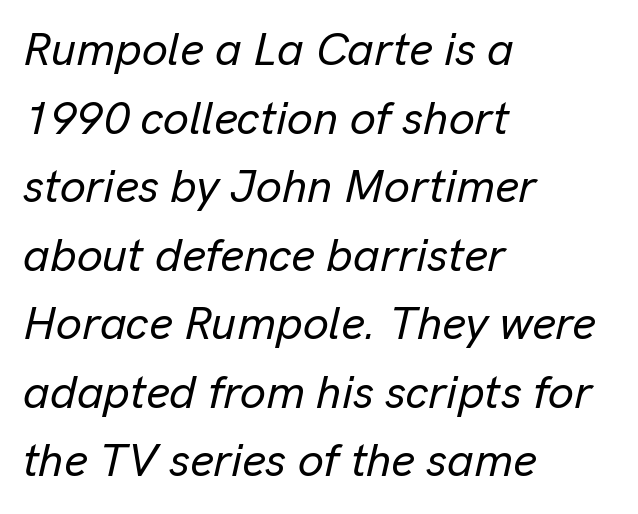
The image shows 46 px text type, italic (leaning right); set left-aligned, normal line spacing (1.49x), normal letter spacing, not underlined; low stroke contrast and a medium x-height.
